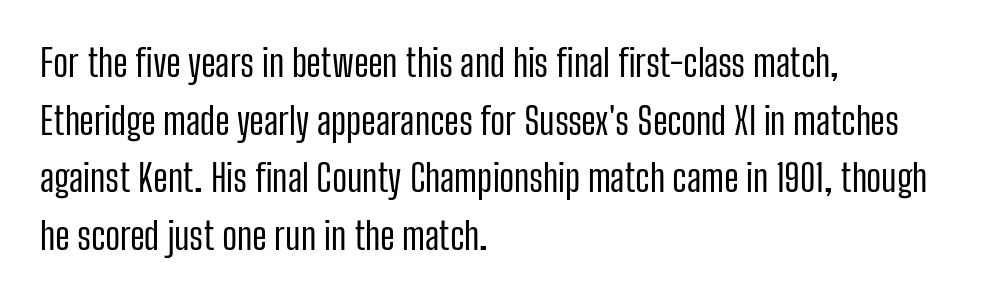
Is this a sans? Yes — the strokes have no serifs. Honestly, there is no underline to notice here at all. The letters stand upright; this is a roman face. These lines are rendered in a variable-pitch font. The passage shown stacks its lines at a standard gap.
